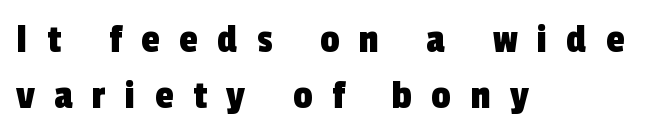
These lines are rendered in a variable-pitch font. Unmarked baselines from the first word to the last. The passage shown has open, widely tracked lettering throughout. Does the type have serifs? No, each stem ends abruptly.
